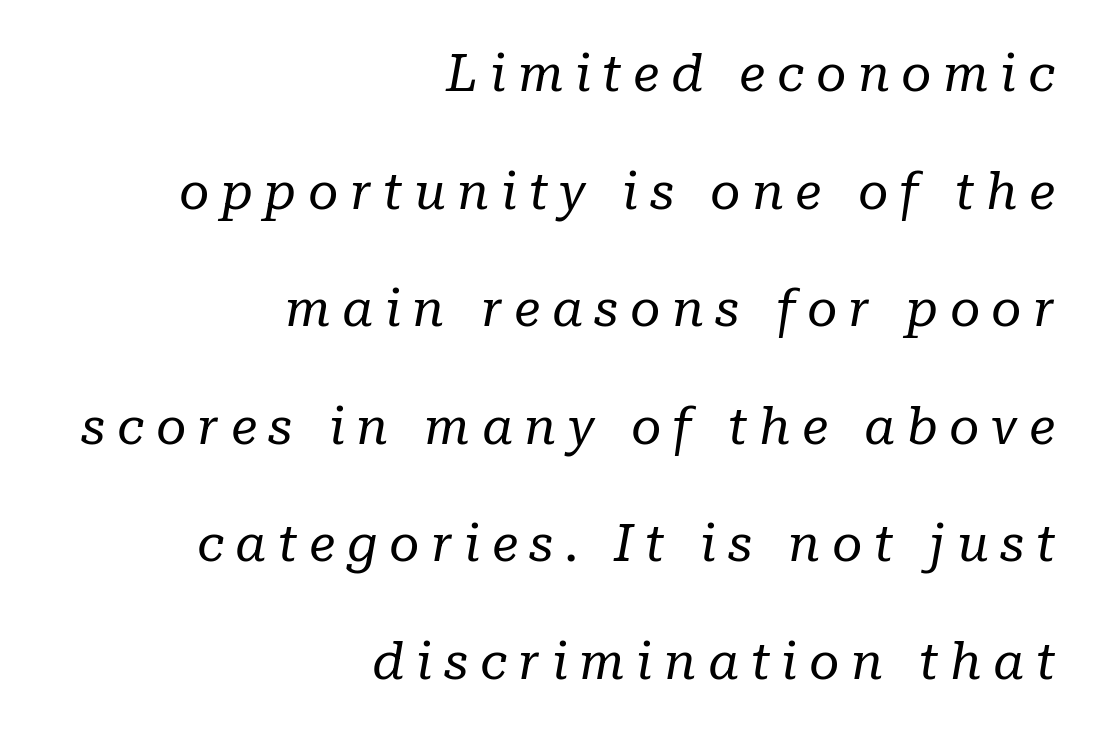
Q: Is the text bold? A: No.
Q: Is the text italic (slanted)? A: Yes, it leans right by about 10 degrees.
Q: Is the typeface a serif or a sans-serif typeface? A: Serif.
Q: Is the text underlined? A: No.
Q: How is the paragraph aligned? A: Right-aligned.
Q: Is the spacing between letters normal or unusually wide? A: Unusually wide.
Q: Is the spacing between lines tight, normal or loose? A: Loose.
Q: Width (condensed, normal, or wide)? A: Normal.
Q: Stroke contrast? A: Low.
Q: x-height? A: Medium.
Q: Monospaced? A: No.
